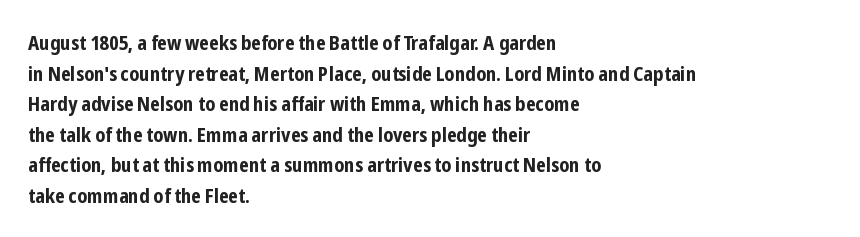
{"italic": "no", "bold": "yes", "underline": "no", "align": "left", "line_spacing": "normal", "line_spacing_ratio": 1.53, "letter_spacing": "normal", "letter_spacing_em": 0.0, "glyph_px": 20}
